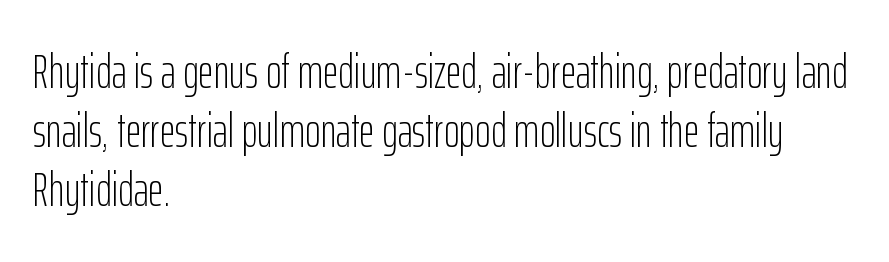
{"serif": "no", "italic": "no", "bold": "no", "weight": "light", "width": "condensed", "stroke_contrast": "low", "x_height": "medium", "monospaced": "no", "underline": "no", "align": "left", "line_spacing_ratio": 1.23, "letter_spacing": "normal", "letter_spacing_em": 0.0, "glyph_px": 48}
